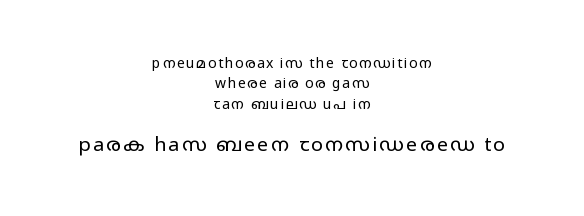
Q: Is the text bold? A: No.
Q: Is the text italic (slanted)? A: No, it is upright.
Q: Is the text underlined? A: No.
Q: How is the paragraph aligned? A: Centered.
Q: Is the spacing between lines tight, normal or loose? A: Normal.
Q: Which block of text is set in a larger size, the first (top) or the second (bottom)? A: The second (bottom) one.
